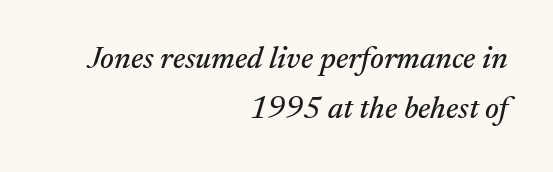
Here the designer chose a conventional face with non-uniform glyph widths. Successive baselines arrive at the customary interval. Is the letter spacing exaggerated? No — it looks like the ordinary default. The font's italic variant was chosen for this text.
